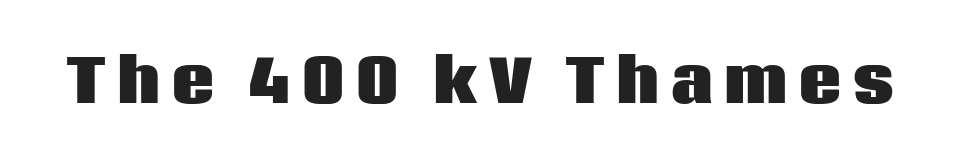
{"serif": "no", "italic": "no", "bold": "yes", "weight": "heavy", "width": "normal", "stroke_contrast": "low", "x_height": "large", "monospaced": "no", "underline": "no", "letter_spacing": "wide", "letter_spacing_em": 0.2, "glyph_px": 59}
